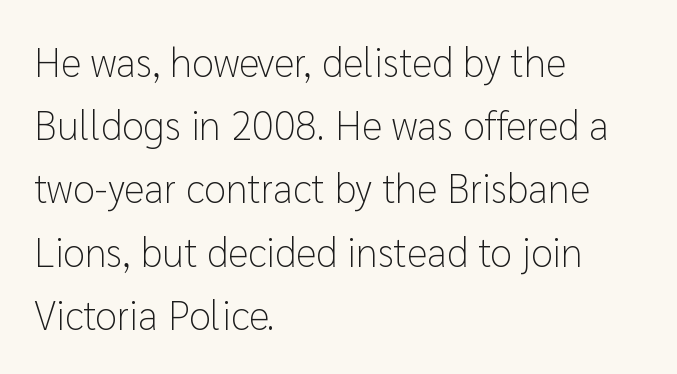
The image shows 40 px light sans-serif type, upright; set left-aligned, normal line spacing (1.58x), normal letter spacing, not underlined; low stroke contrast and a medium x-height.
